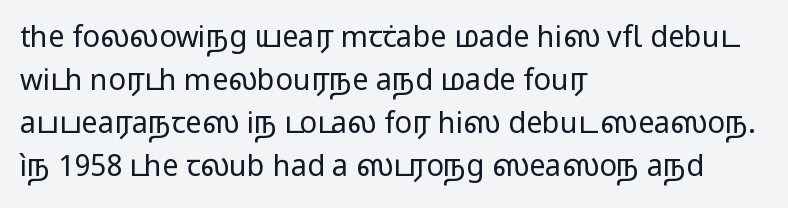
One-word summary of the alignment: left. The area under the type is left untouched. Tracking value appears to be zero — textbook default spacing. A quiet, ordinary-to-light weight characterises the typeface. Every stem runs plumb, perpendicular to the baseline.
